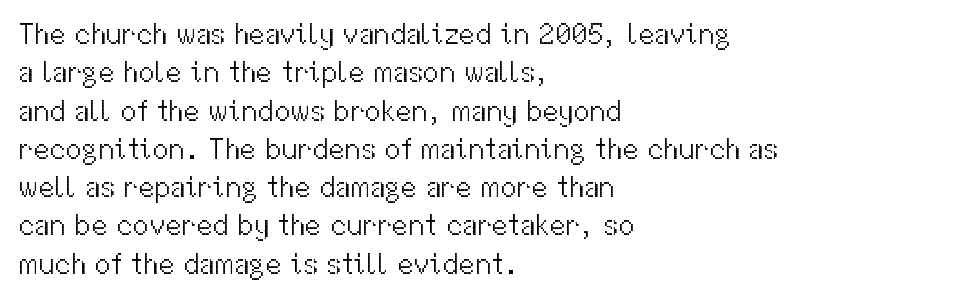
Nope, not italic — everything's standing straight. Type without underlining. Each letter keeps its own natural width here, so spacing adapts to shape. Notice how the passage keeps a crisp vertical edge on the left only. The line texture is even and compact thanks to regular tracking.
